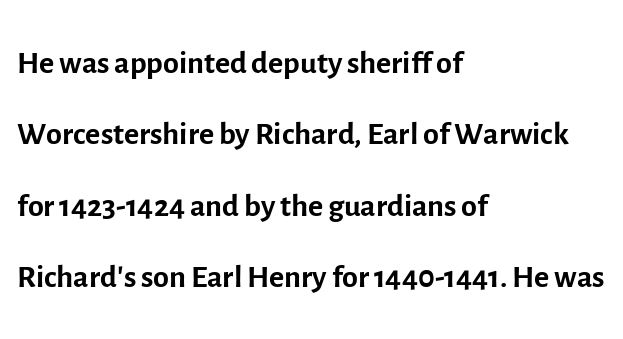
Where is the straight margin? On the left. The rendering keeps characters at their native spacing. The space directly below the letters is spotless. When letters stand straight like this, we call the style roman or upright.
